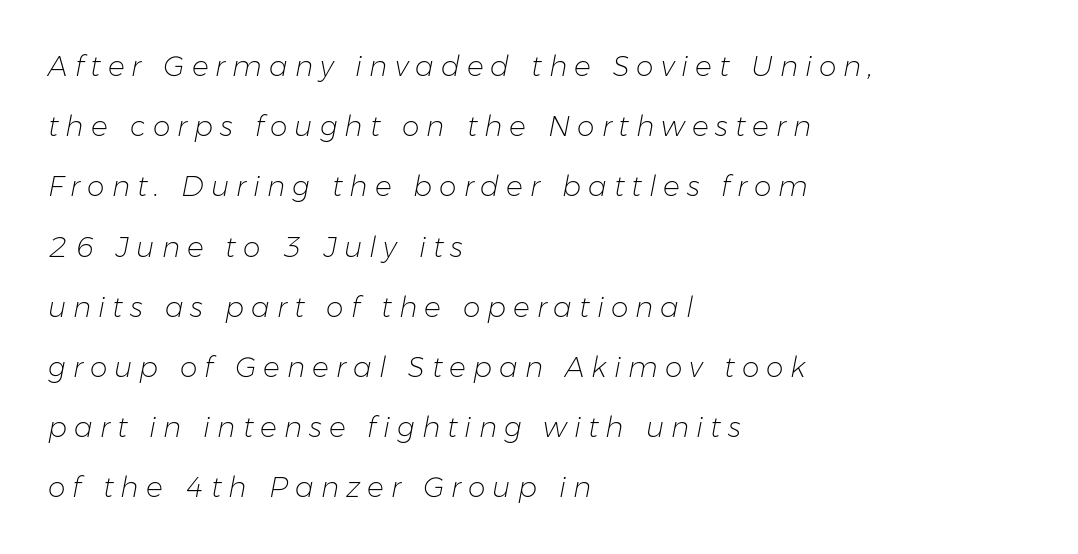
The image shows 28 px light type, italic (leaning right); set left-aligned, loose line spacing (2.15x), unusually wide letter spacing (+0.25 em), not underlined; low stroke contrast and a medium x-height.
